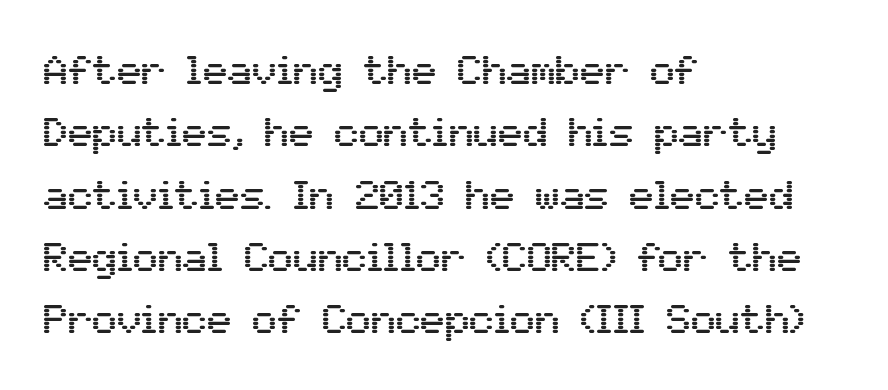
{"serif": "no", "italic": "no", "width": "normal", "stroke_contrast": "medium", "x_height": "medium", "monospaced": "no", "underline": "no", "align": "left", "line_spacing": "normal", "line_spacing_ratio": 1.52, "letter_spacing": "normal", "letter_spacing_em": 0.0, "glyph_px": 41}
